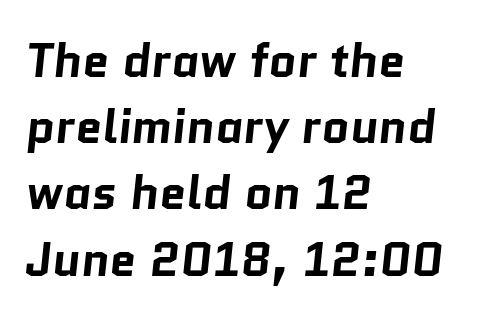
The passage shown is typed in a proportional face where columns would drift. How heavy is the stroke? Heavy — this is a bold. Between one letter and the next there's only the usual sliver of space. Alignment: flush left. Serifs: no, the terminals of the letterforms are clean. Has an underline been added? It has not.
